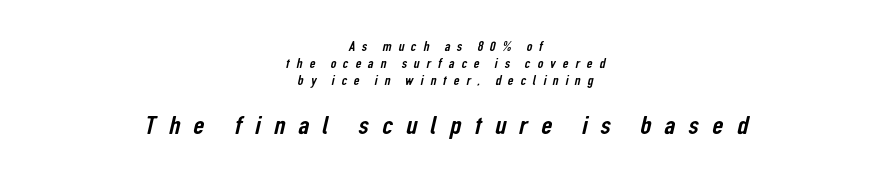
Q: Is the text underlined? A: No.
Q: How is the paragraph aligned? A: Centered.
Q: Is the spacing between letters normal or unusually wide? A: Unusually wide.
Q: Which block of text is set in a larger size, the first (top) or the second (bottom)? A: The second (bottom) one.
